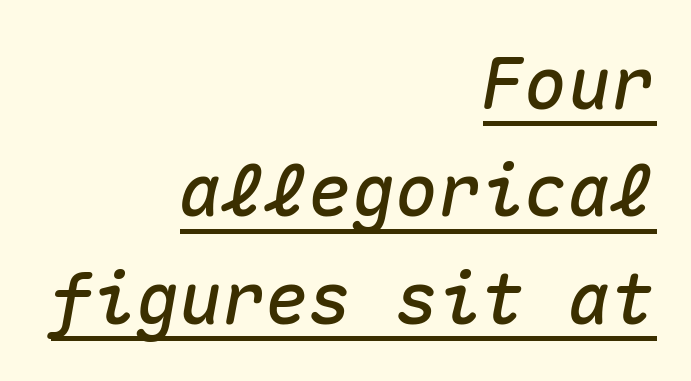
Q: Is the text italic (slanted)? A: Yes, it leans right by about 10 degrees.
Q: Is the text underlined? A: Yes.
Q: How is the paragraph aligned? A: Right-aligned.
Q: Is the spacing between letters normal or unusually wide? A: Normal.
Q: Is the spacing between lines tight, normal or loose? A: Normal.
Q: Width (condensed, normal, or wide)? A: Normal.
Q: Stroke contrast? A: Medium.
Q: x-height? A: Medium.
Q: Monospaced? A: Yes.
